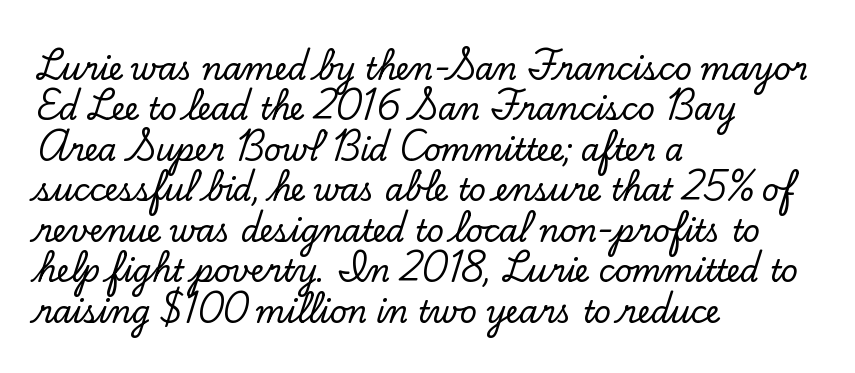
Q: Is the text italic (slanted)? A: Yes.
Q: Is the typeface a serif or a sans-serif typeface? A: Serif.
Q: Is the text underlined? A: No.
Q: How is the paragraph aligned? A: Left-aligned.
Q: Is the spacing between letters normal or unusually wide? A: Normal.
Q: Is the spacing between lines tight, normal or loose? A: Normal.
Q: Width (condensed, normal, or wide)? A: Normal.
Q: Stroke contrast? A: Low.
Q: x-height? A: Small.
Q: Monospaced? A: No.
